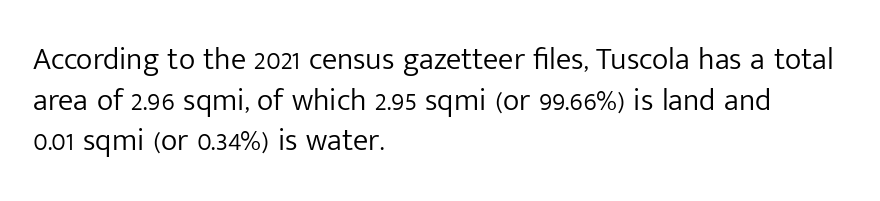
To sum up the face: it is a sans, with no serifs. Tracking value appears to be zero — textbook default spacing. Unbolded letterforms with no extra heft. Here the designer chose a conventional face with non-uniform glyph widths.
